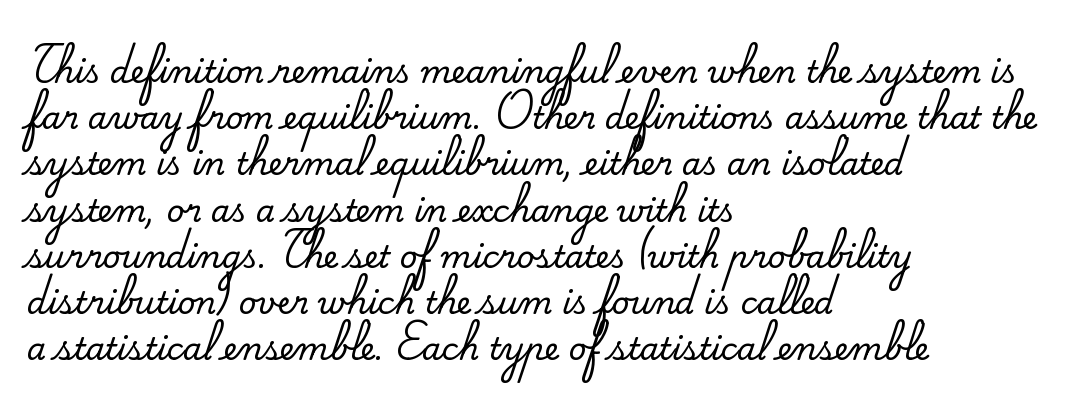
Q: Is the text italic (slanted)? A: Yes.
Q: Is the typeface a serif or a sans-serif typeface? A: Serif.
Q: Is the text underlined? A: No.
Q: How is the paragraph aligned? A: Left-aligned.
Q: Is the spacing between letters normal or unusually wide? A: Normal.
Q: Is the spacing between lines tight, normal or loose? A: Normal.
Q: Width (condensed, normal, or wide)? A: Normal.
Q: Stroke contrast? A: Medium.
Q: x-height? A: Small.
Q: Monospaced? A: No.
